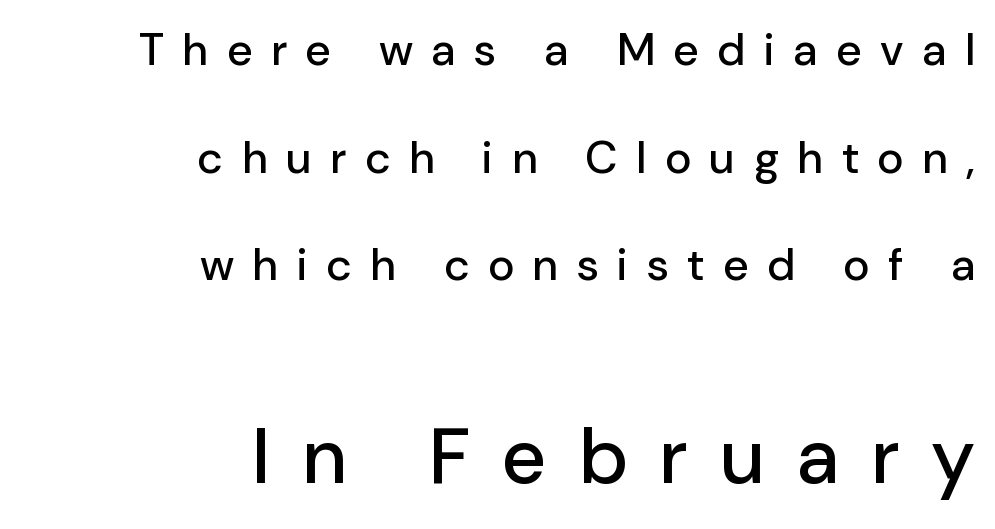
A typesetter would call this heavily tracked-out type. Stroke terminals: plain, sans-serif. The letters stand straight up with perfectly vertical stems. The lower block of text is set noticeably larger than the block above it. The leading is generous, giving the passage an open texture. Where is the straight margin? On the right.
